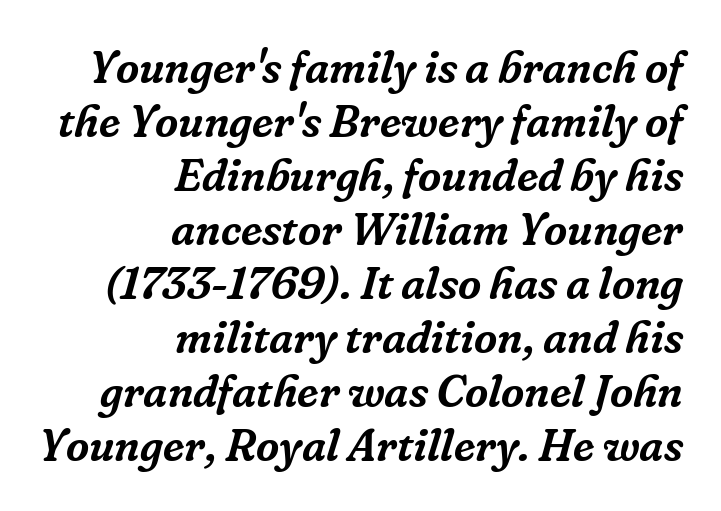
The image shows 45 px serif type, italic (leaning right); set right-aligned, line spacing 1.2x, normal letter spacing, not underlined; low stroke contrast and a medium x-height.
